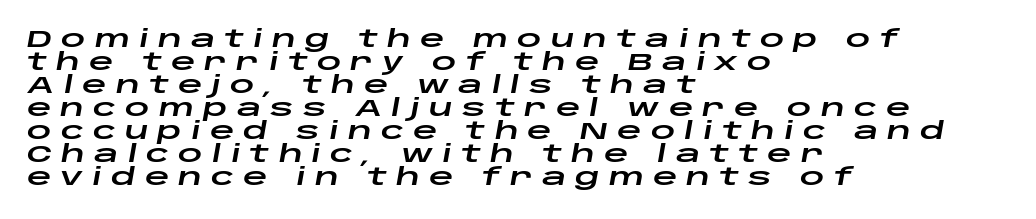
{"italic": "yes", "lean": "right", "slant_degrees": 10, "underline": "no", "align": "left", "line_spacing": "tight", "line_spacing_ratio": 0.96, "letter_spacing": "wide", "letter_spacing_em": 0.38, "glyph_px": 24}
